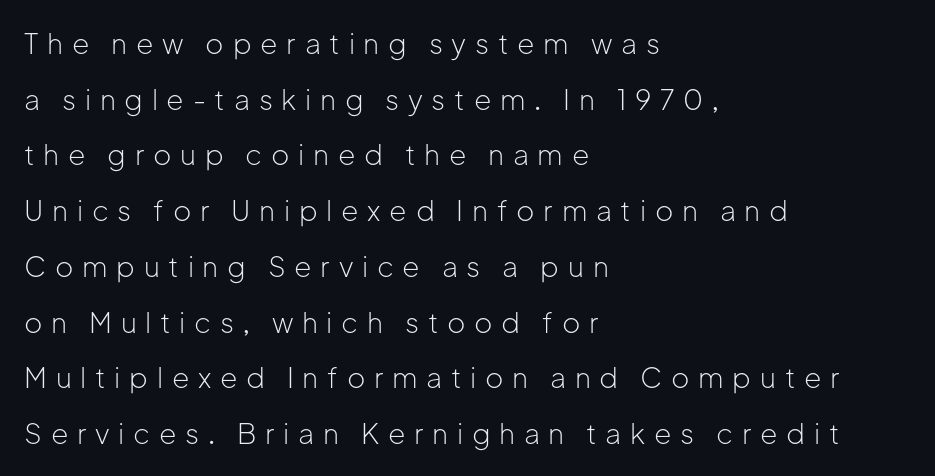
Here the glyphs are tracked loosely, breaking word shapes into spaced letters. The lettering holds an erect, upright posture throughout. The lines are quadded left. The letters advance in unequal steps, a hallmark of proportional type.
